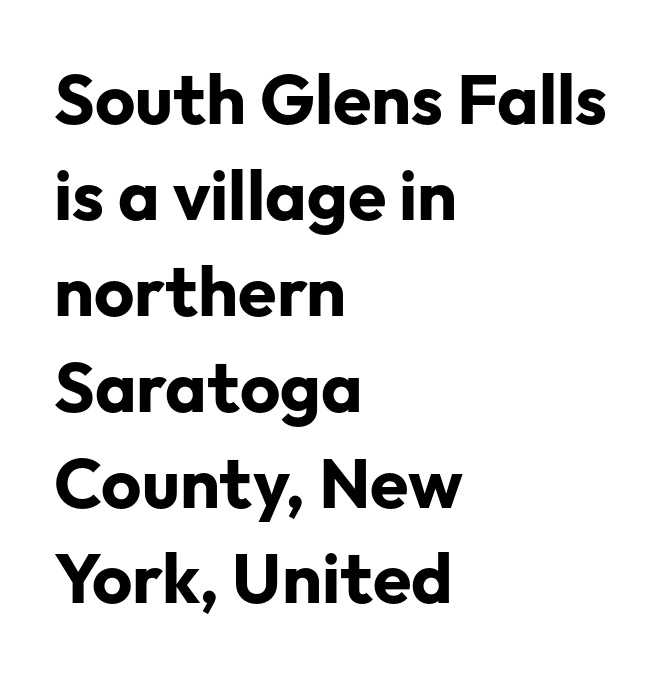
The image shows 70 px bold sans-serif type, upright; set left-aligned, normal line spacing (1.37x), normal letter spacing, not underlined; low stroke contrast and a medium x-height.
